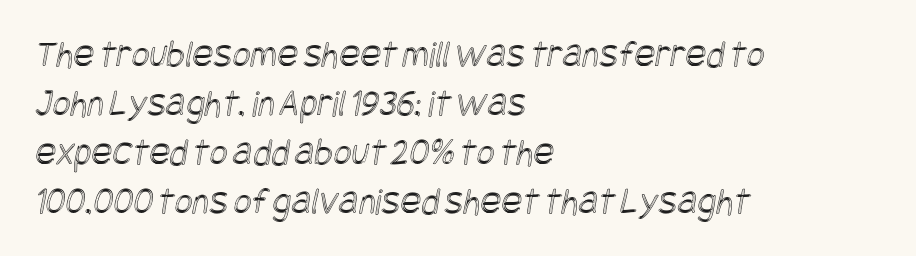
Interline gaps are of average width in this sample. The lines are quadded left. The space directly below the letters is spotless. In terms of letterspacing, this is plain default setting.
